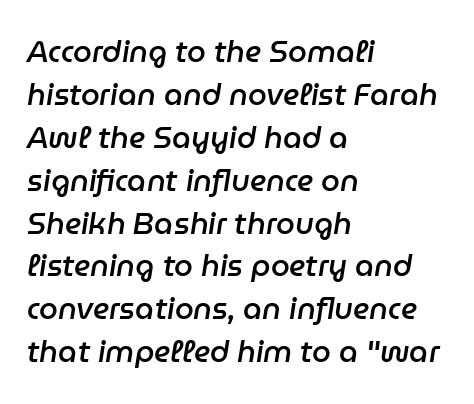
The image shows 30 px semibold type, italic (leaning right); set left-aligned, normal line spacing (1.43x), normal letter spacing, not underlined; low stroke contrast and a medium x-height.
